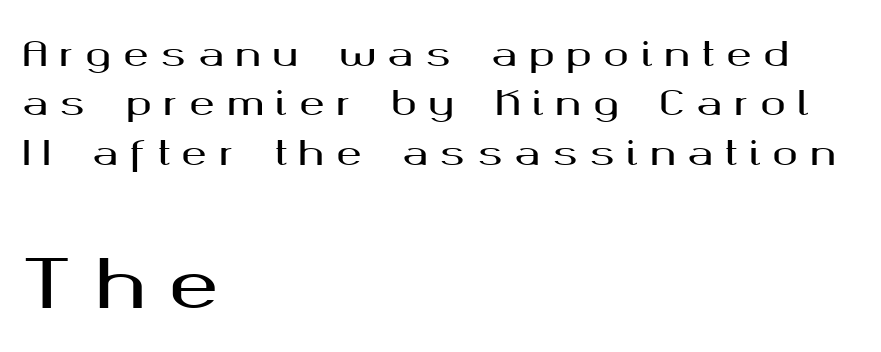
The image shows 67 px wide sans-serif type, upright; set left-aligned, normal line spacing (1.45x), unusually wide letter spacing (+0.35 em), not underlined; the second (bottom) block is 1.97x larger; medium stroke contrast and a medium x-height.
